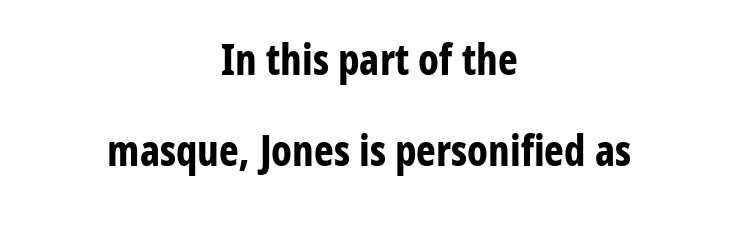
{"serif": "no", "italic": "no", "bold": "yes", "weight": "bold", "width": "condensed", "stroke_contrast": "low", "x_height": "medium", "monospaced": "no", "underline": "no", "align": "center", "line_spacing": "loose", "line_spacing_ratio": 2.17, "letter_spacing": "normal", "letter_spacing_em": 0.0, "glyph_px": 42}
